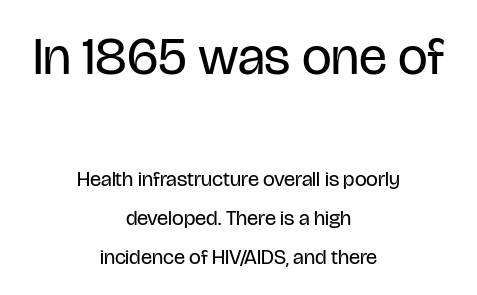
{"serif": "no", "italic": "no", "bold": "no", "weight": "regular", "width": "condensed", "stroke_contrast": "low", "x_height": "large", "monospaced": "no", "underline": "no", "align": "center", "line_spacing_ratio": 1.87, "letter_spacing": "normal", "letter_spacing_em": 0.0, "larger_block": "first", "size_ratio": 2.52, "glyph_px": 53}
